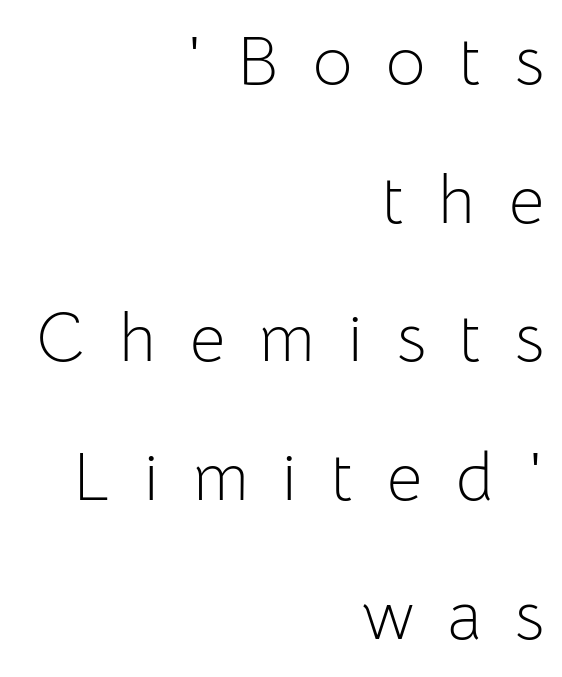
{"serif": "no", "italic": "no", "bold": "no", "weight": "light", "width": "normal", "stroke_contrast": "low", "x_height": "medium", "monospaced": "no", "underline": "no", "align": "right", "line_spacing": "loose", "line_spacing_ratio": 2.04, "letter_spacing": "wide", "letter_spacing_em": 0.5, "glyph_px": 68}
